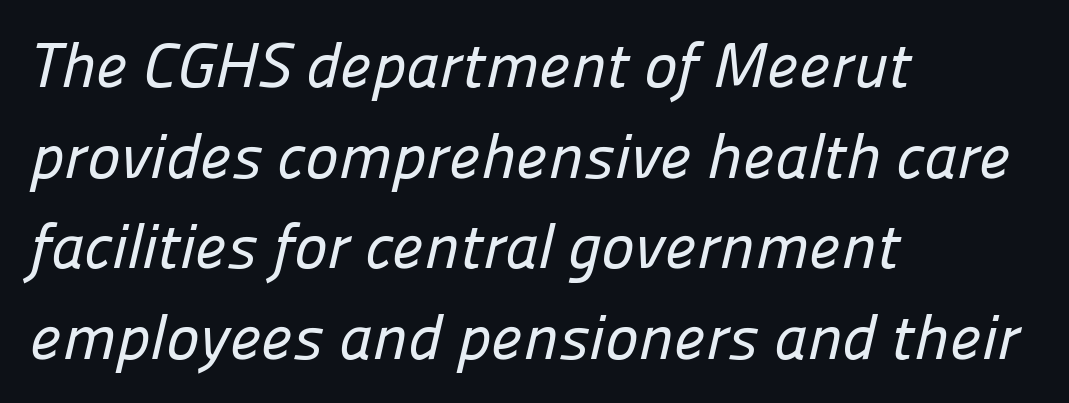
The image shows 63 px sans-serif type; set left-aligned, normal line spacing (1.44x), normal letter spacing, not underlined; low stroke contrast and a medium x-height.
